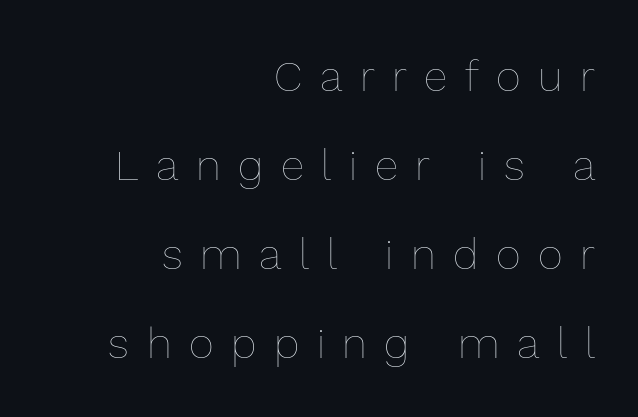
Q: Is the text bold? A: No.
Q: Is the text italic (slanted)? A: No, it is upright.
Q: Is the text underlined? A: No.
Q: How is the paragraph aligned? A: Right-aligned.
Q: Is the spacing between letters normal or unusually wide? A: Unusually wide.
Q: Is the spacing between lines tight, normal or loose? A: Loose.
Q: Width (condensed, normal, or wide)? A: Normal.
Q: x-height? A: Medium.
Q: Monospaced? A: No.
